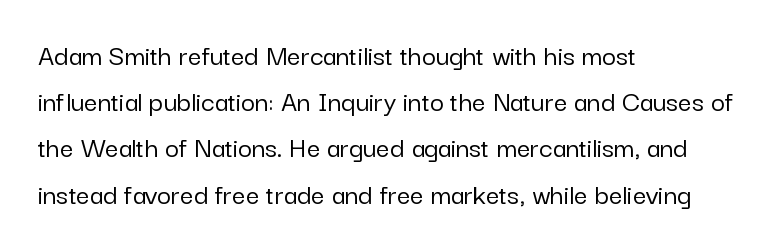
The image shows 30 px sans-serif type, upright; set left-aligned, normal line spacing (1.54x), normal letter spacing, not underlined; low stroke contrast and a medium x-height.
